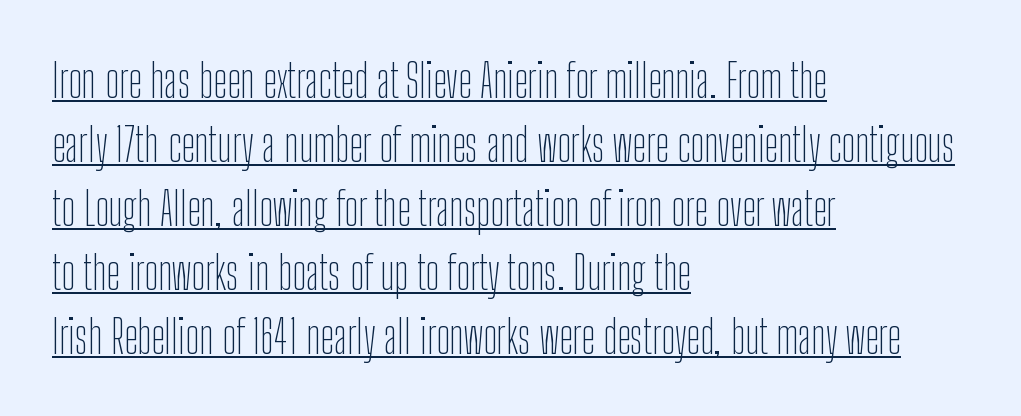
These lines are rendered in a variable-pitch font. Honestly, the row spacing looks completely unremarkable. Every character sits straight up, as roman type does. The designer went with a sans here, leaving each stem footless. Weight: regular or lighter. This rendering uses left alignment, leaving the right contour irregular.
